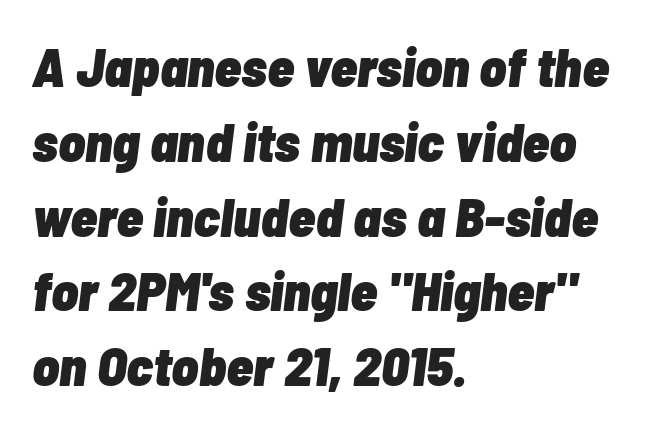
{"italic": "yes", "lean": "right", "slant_degrees": 7, "bold": "yes", "weight": "heavy", "width": "condensed", "stroke_contrast": "low", "x_height": "medium", "monospaced": "no", "underline": "no", "align": "left", "line_spacing": "normal", "line_spacing_ratio": 1.36, "letter_spacing": "normal", "letter_spacing_em": 0.0, "glyph_px": 55}
